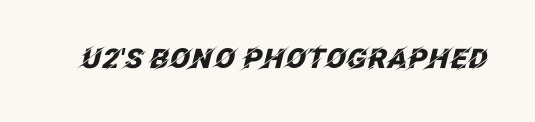
The image shows 27 px bold type, italic (leaning right); set normal letter spacing, not underlined.
